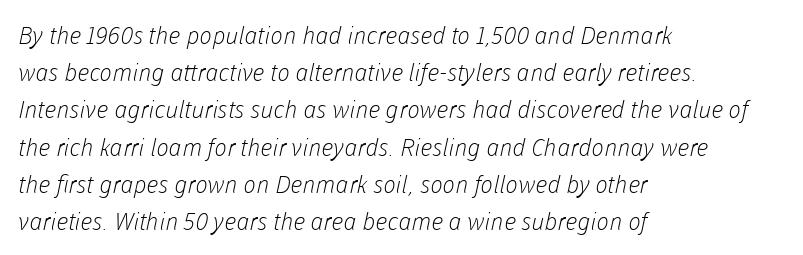
{"bold": "no", "underline": "no", "align": "left", "line_spacing": "normal", "line_spacing_ratio": 1.55, "letter_spacing": "normal", "letter_spacing_em": 0.0, "glyph_px": 24}
